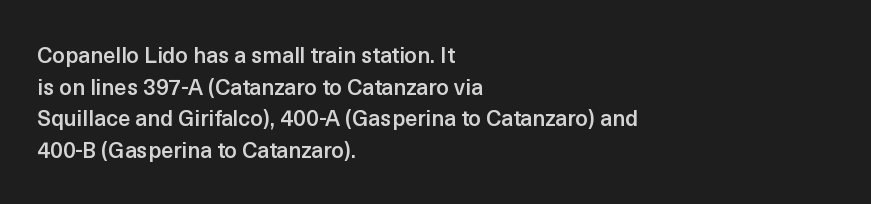
{"italic": "no", "bold": "semi", "underline": "no", "align": "left", "line_spacing": "normal", "line_spacing_ratio": 1.44, "letter_spacing": "normal", "letter_spacing_em": 0.0, "glyph_px": 22}
